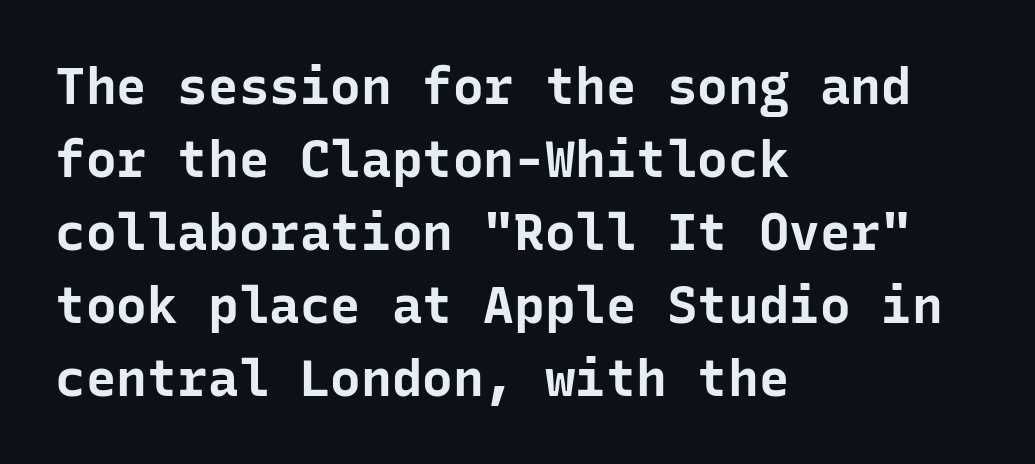
This sample is left-justified, so line endings fall wherever the words run out. In terms of posture, this sample is upright. Words float on clear page, feet unadorned. Do the characters align in a grid? Yes, the font is monospaced. What weight is shown? A full bold with thick strokes.
